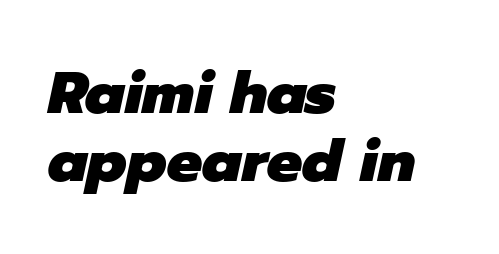
An italicized treatment has been applied to the whole sample. Each row of text sits above clean, open space. Each word holds together tightly as a unit, with standard inter-letter gaps. These words are printed bold, with thick strokes throughout.
